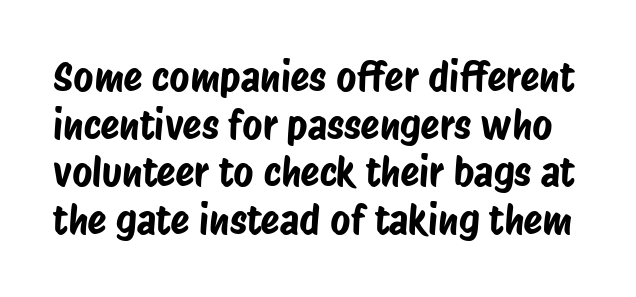
{"serif": "no", "width": "condensed", "stroke_contrast": "low", "x_height": "large", "monospaced": "no", "underline": "no", "line_spacing_ratio": 1.22, "letter_spacing": "normal", "letter_spacing_em": 0.0, "glyph_px": 39}
